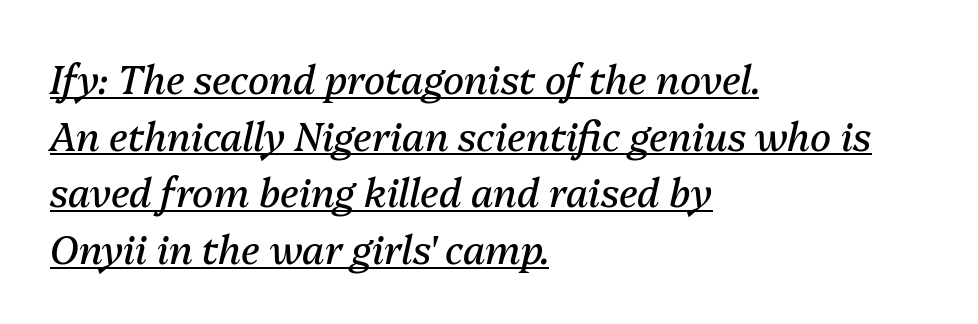
Looks like regular typesetting: each glyph gets only the width it needs. The font's italic variant was chosen for this text. How would I describe the line gaps? Plain and ordinary. Is this a heavy cut? Hardly; it is regular or lighter. Check the space under the baseline: a stroke is drawn there.
